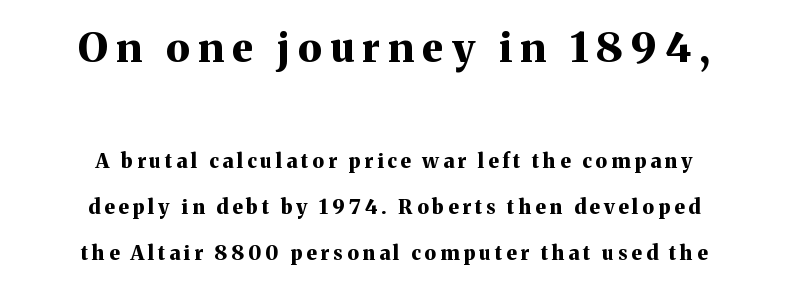
Beneath every word, the page is bare. How are the letters spaced? Widely, with obvious added tracking. Each letter keeps its own natural width here, so spacing adapts to shape. How heavy is the stroke? Heavy — this is a bold.
